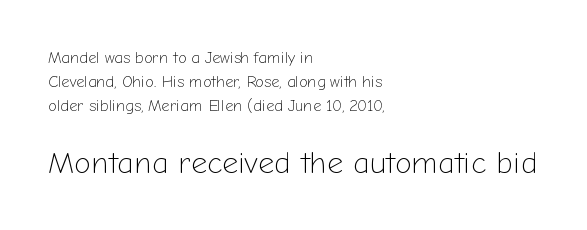
The image shows 31 px light sans-serif type, upright; set left-aligned, normal line spacing (1.51x), normal letter spacing, not underlined; the second (bottom) block is 1.94x larger; low stroke contrast and a medium x-height.
